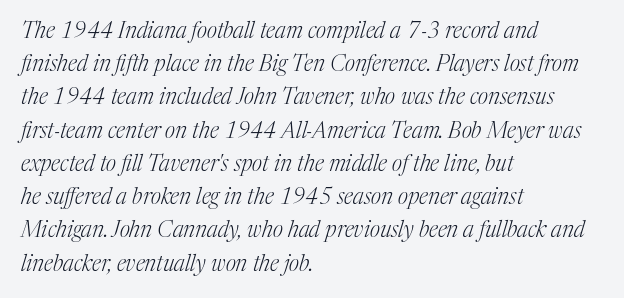
The face used here is rendered with its standard letterfit. Rendered with sloped, italic letterforms. Is there much room between lines? A standard amount, neither cramped nor airy. Compared with a typical body face, this is equally light or lighter still.
